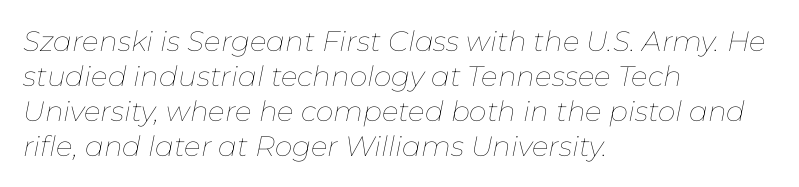
The image shows 28 px thin type, italic (leaning right); set left-aligned, normal line spacing (1.25x), normal letter spacing, not underlined; low stroke contrast and a medium x-height.
